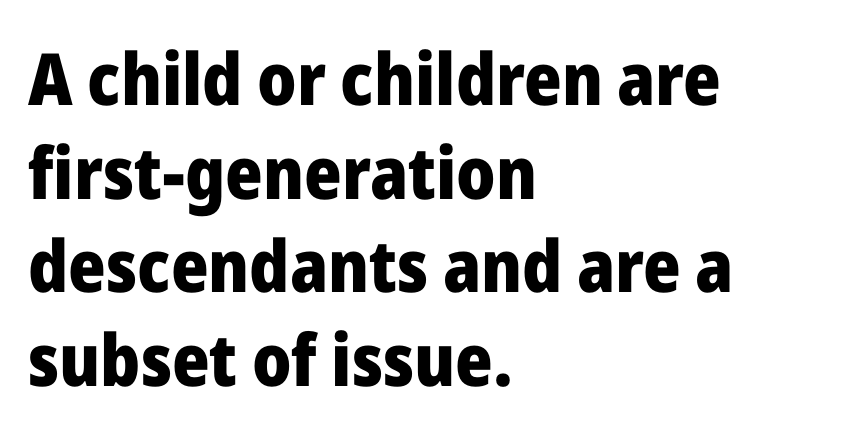
The image shows 72 px heavy sans-serif type, upright; set left-aligned, normal line spacing (1.3x), normal letter spacing, not underlined; low stroke contrast and a medium x-height.
